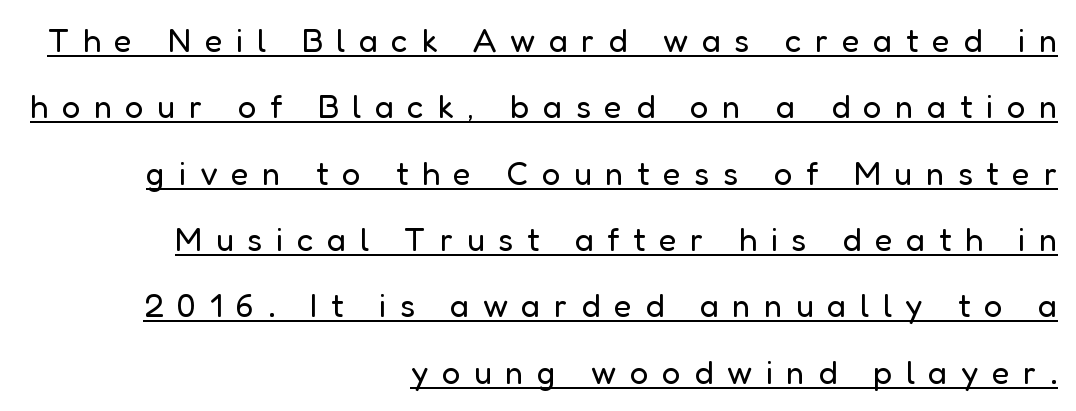
The compositor pushed each line to the right boundary. If you drew a line through each stem, it would be perfectly vertical. A baseline rule has been typeset under these characters. Think of a printed novel: that variable character pitch is what you see here.
